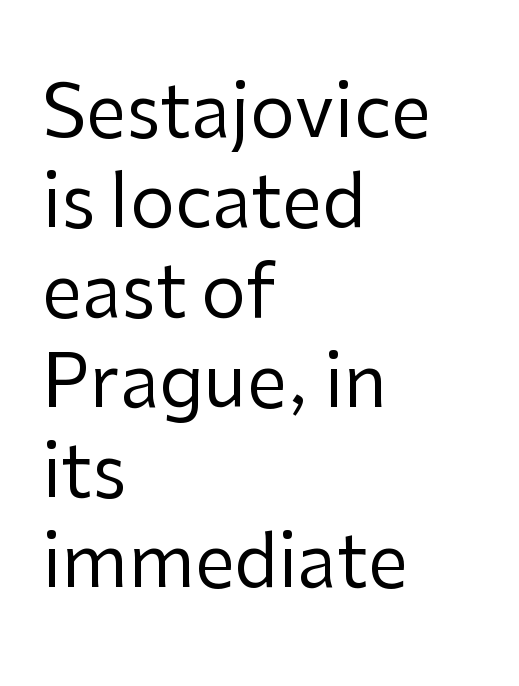
{"serif": "no", "italic": "no", "bold": "no", "weight": "regular", "width": "normal", "stroke_contrast": "low", "x_height": "medium", "monospaced": "no", "underline": "no", "align": "left", "line_spacing": "normal", "line_spacing_ratio": 1.25, "letter_spacing": "normal", "letter_spacing_em": 0.0, "glyph_px": 72}
